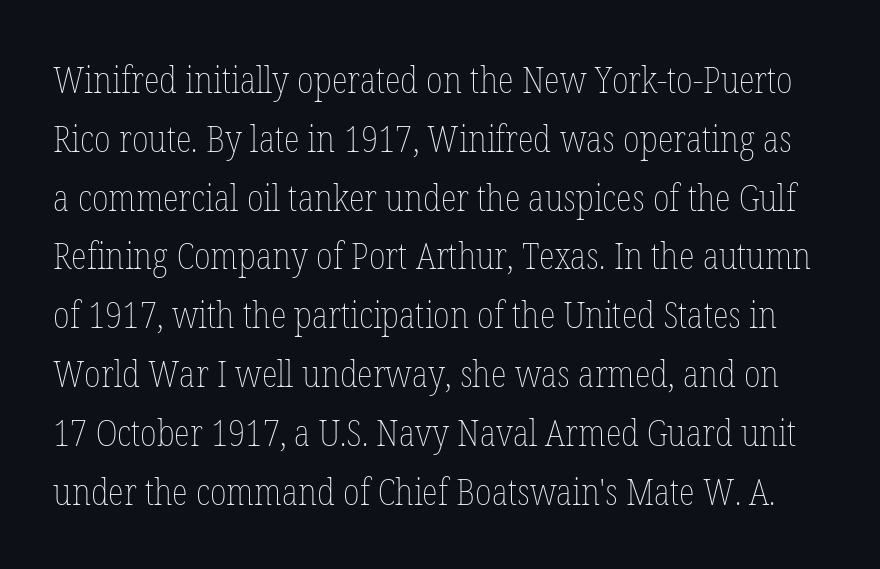
The image shows 37 px thin, condensed type, upright; set normal line spacing (1.59x), normal letter spacing, not underlined; low stroke contrast and a medium x-height.
